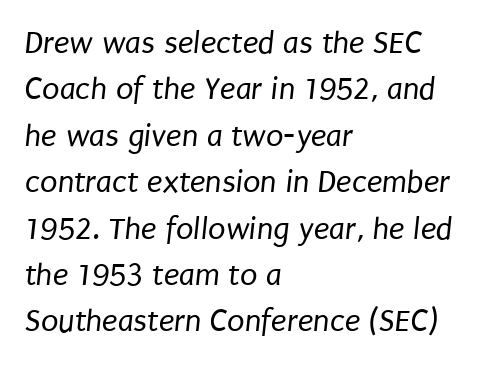
Q: Is the text bold? A: No.
Q: Is the typeface a serif or a sans-serif typeface? A: Sans-serif.
Q: Is the text underlined? A: No.
Q: How is the paragraph aligned? A: Left-aligned.
Q: Is the spacing between letters normal or unusually wide? A: Normal.
Q: Is the spacing between lines tight, normal or loose? A: Normal.
Q: Width (condensed, normal, or wide)? A: Condensed.
Q: Stroke contrast? A: Low.
Q: x-height? A: Large.
Q: Monospaced? A: No.
